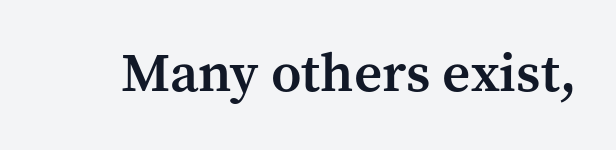
The characters display serif detailing at their extremities. Is this a fixed-width face? No — the glyphs have proportional, varying widths. Characters follow at the spacing the type designer built in. Posture: vertical.
